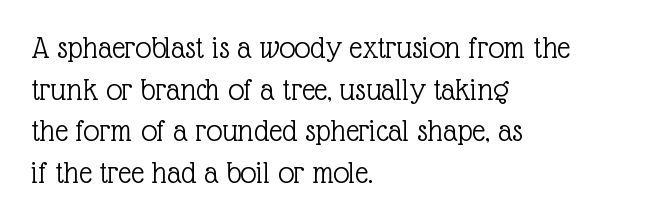
The image shows 32 px light serif type, upright; set left-aligned, normal line spacing (1.3x), normal letter spacing, not underlined; a medium x-height.
